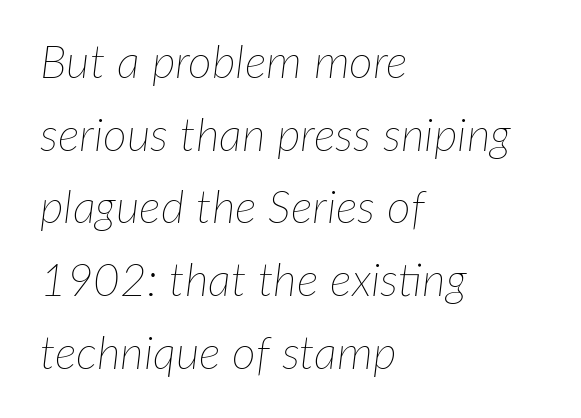
{"italic": "yes", "lean": "right", "slant_degrees": 7, "bold": "no", "weight": "thin", "width": "normal", "stroke_contrast": "low", "x_height": "medium", "monospaced": "no", "underline": "no", "align": "left", "line_spacing": "normal", "line_spacing_ratio": 1.58, "letter_spacing": "normal", "letter_spacing_em": 0.0, "glyph_px": 46}
